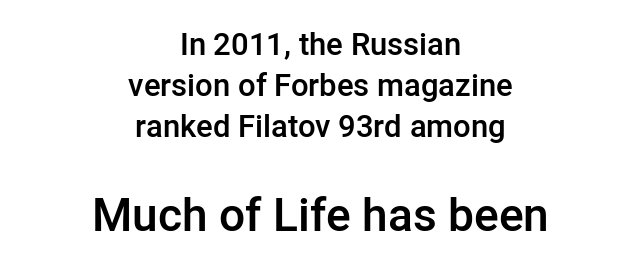
The typeface chosen for these lines omits serifs. Successive baselines arrive at the customary interval. Rule under the text: the space is simply empty. A typesetter would mark this as roman, not italic. You get the small type first, then a jump to larger type.
